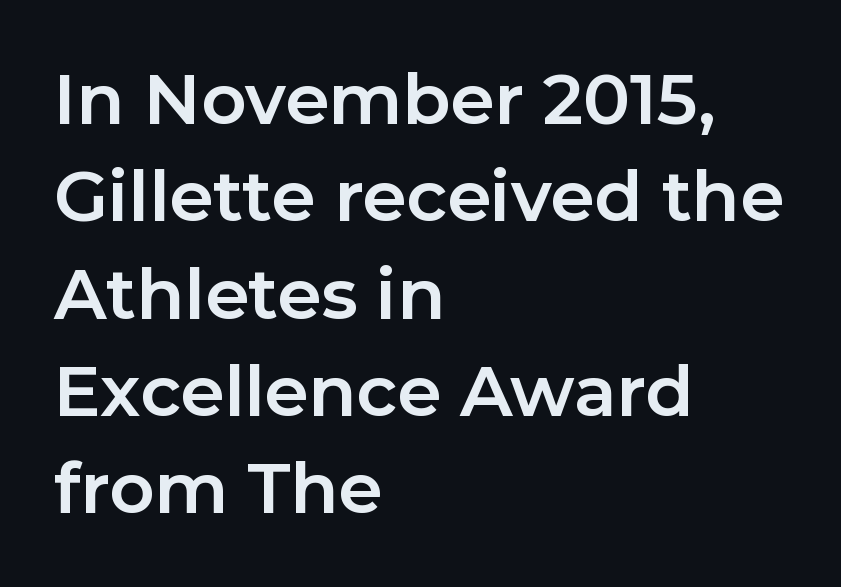
This rendering leaves character spacing at its baseline value. Which margin do the lines hug? The left one — the right edge is uneven. The glyphs are unaccompanied by any horizontal stroke below them. The rendering uses natural spacing where letterforms have individual widths.
